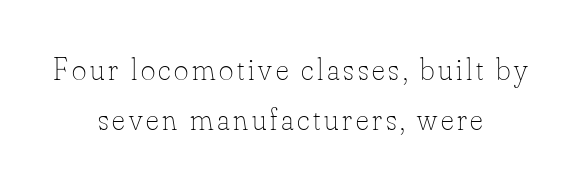
The image shows 31 px thin type, upright; set centered, normal line spacing (1.61x), not underlined; low stroke contrast and a small x-height.
